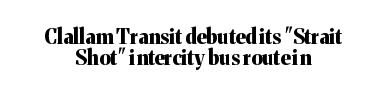
The image shows 20 px bold type, upright; set centered, tight line spacing (1.07x), normal letter spacing, not underlined.
